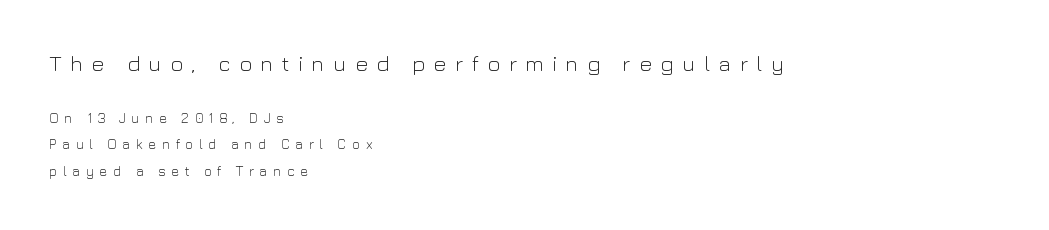
Look at the glyph heights: the upper group is clearly the bigger setting. Line starts are locked; line ends wander. The rendering inserts visible extra space after every character. These lines stand farther apart than default settings would place them. Glance below the letters and you will spot only blank space. Do the letters lean? They stand straight.
